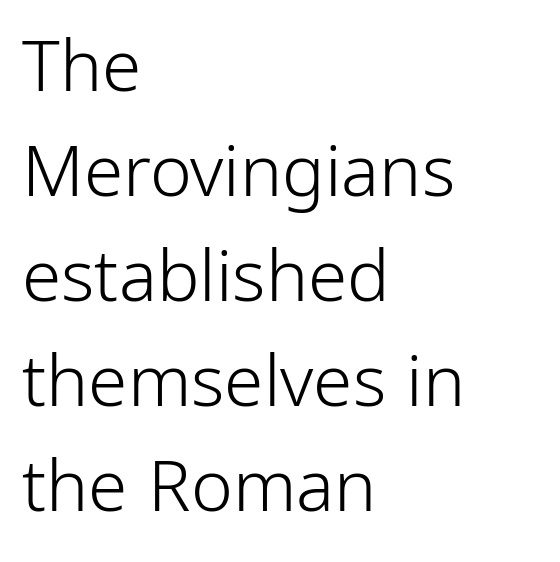
Q: Is the text bold? A: No.
Q: Is the text italic (slanted)? A: No, it is upright.
Q: Is the typeface a serif or a sans-serif typeface? A: Sans-serif.
Q: Is the text underlined? A: No.
Q: How is the paragraph aligned? A: Left-aligned.
Q: Is the spacing between letters normal or unusually wide? A: Normal.
Q: Is the spacing between lines tight, normal or loose? A: Normal.
Q: Width (condensed, normal, or wide)? A: Condensed.
Q: Stroke contrast? A: Low.
Q: x-height? A: Medium.
Q: Monospaced? A: No.
